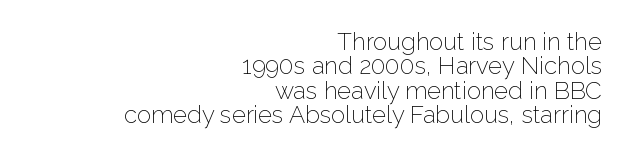
The vertical gap from one line to the next is small. Vertical strokes here are truly vertical. Glyph-to-glyph distance matches everyday printed text. Bold? No — there's no thickening of the strokes.
